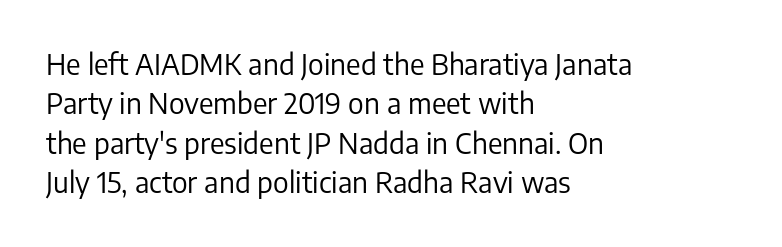
The image shows 28 px regular-weight sans-serif type, upright; set left-aligned, normal line spacing (1.41x), normal letter spacing, not underlined; low stroke contrast and a medium x-height.
